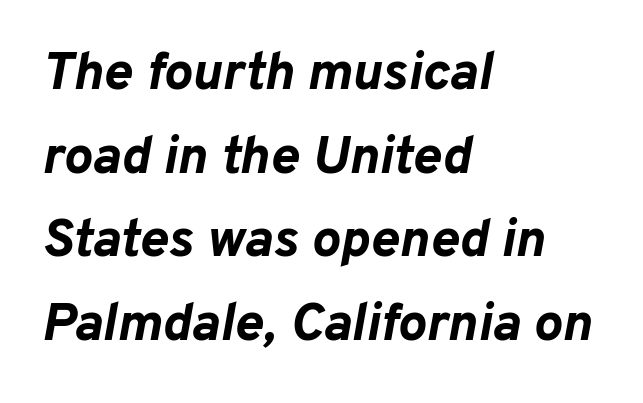
{"italic": "yes", "lean": "right", "slant_degrees": 10, "bold": "yes", "weight": "bold", "width": "normal", "stroke_contrast": "low", "x_height": "medium", "monospaced": "no", "underline": "no", "align": "left", "line_spacing": "normal", "line_spacing_ratio": 1.55, "letter_spacing": "normal", "letter_spacing_em": 0.0, "glyph_px": 54}
